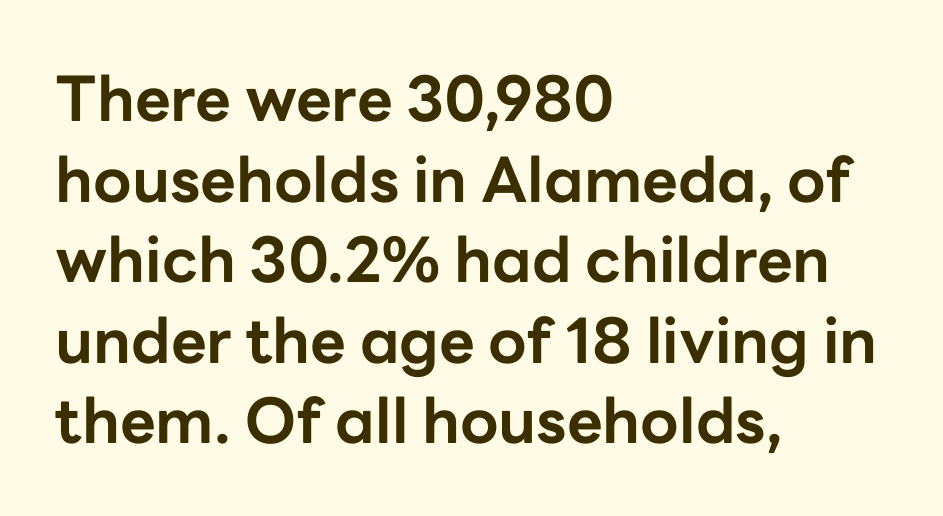
Q: Is the text bold? A: Yes.
Q: Is the text italic (slanted)? A: No, it is upright.
Q: Is the typeface a serif or a sans-serif typeface? A: Sans-serif.
Q: Is the text underlined? A: No.
Q: How is the paragraph aligned? A: Left-aligned.
Q: Is the spacing between letters normal or unusually wide? A: Normal.
Q: Is the spacing between lines tight, normal or loose? A: Normal.
Q: Width (condensed, normal, or wide)? A: Normal.
Q: Stroke contrast? A: Low.
Q: x-height? A: Medium.
Q: Monospaced? A: No.
